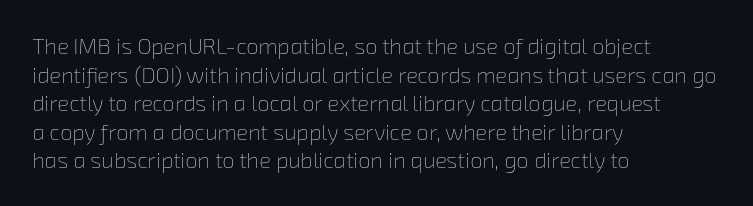
{"bold": "no", "underline": "no", "align": "left", "line_spacing": "normal", "line_spacing_ratio": 1.3, "letter_spacing": "normal", "letter_spacing_em": 0.0, "glyph_px": 22}
